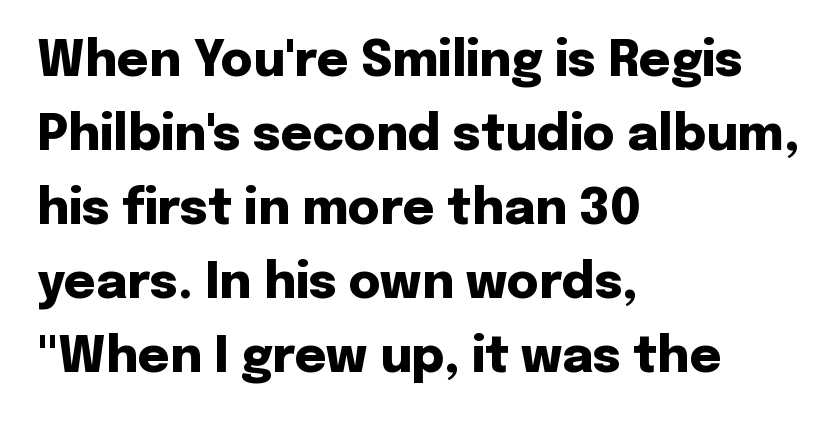
The image shows 49 px heavy sans-serif type, upright; set left-aligned, normal line spacing (1.51x), normal letter spacing, not underlined; low stroke contrast and a medium x-height.
